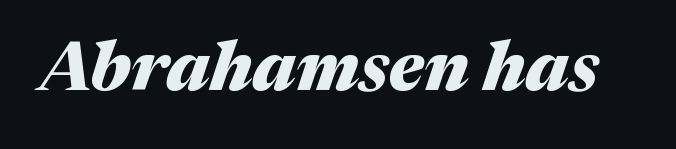
{"italic": "yes", "lean": "right", "slant_degrees": 17, "bold": "yes", "weight": "heavy", "width": "normal", "stroke_contrast": "medium", "x_height": "medium", "monospaced": "no", "underline": "no", "letter_spacing": "normal", "letter_spacing_em": 0.0, "glyph_px": 68}
